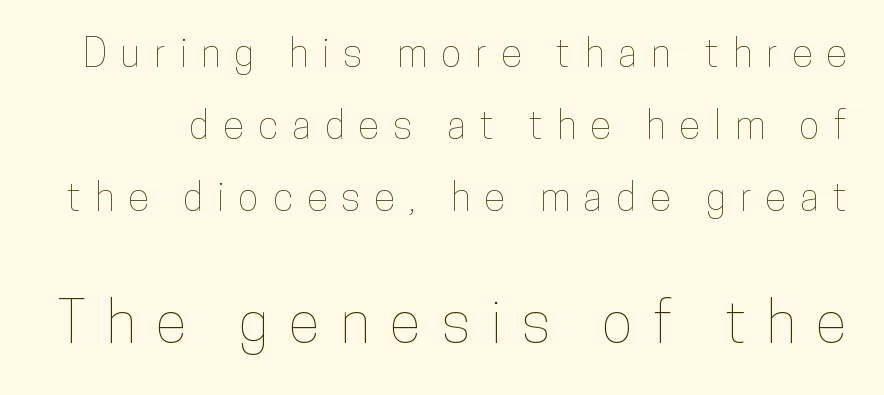
Anything drawn beneath the words? Only blank space. Typesetter's note — lower block bumped up in size, upper block left smaller. Posture: straight, roman, zero tilt. Letter spacing: wide. The letters advance in unequal steps, a hallmark of proportional type.
